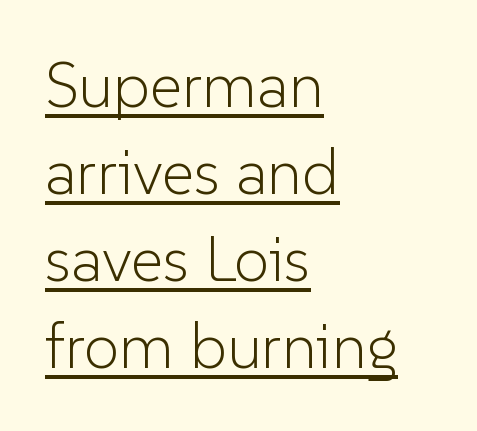
Grotesque or geometric, the face here clearly has no serifs. Nope, not italic — everything's standing straight. Casual observation: everything's shoved over to the left. Honestly, the row spacing looks completely unremarkable.
